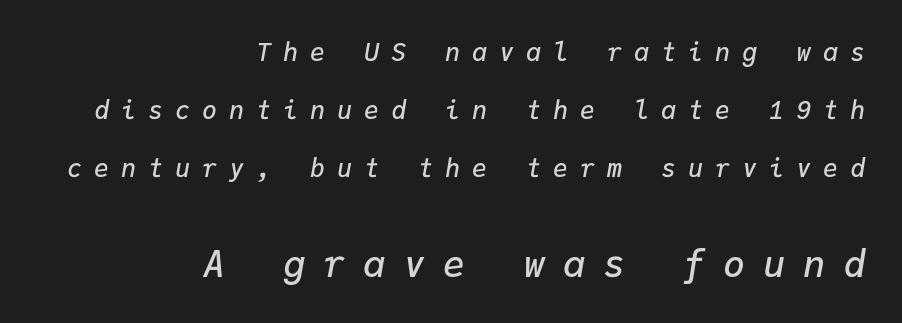
Which of the two is more prominent by size? The second, at the bottom. A typesetter would call this monospace, since all characters share one set width. The font is running at a semibold setting, under full bold. How are the letters spaced? Widely, with obvious added tracking. The passage shown is not underscored anywhere.
